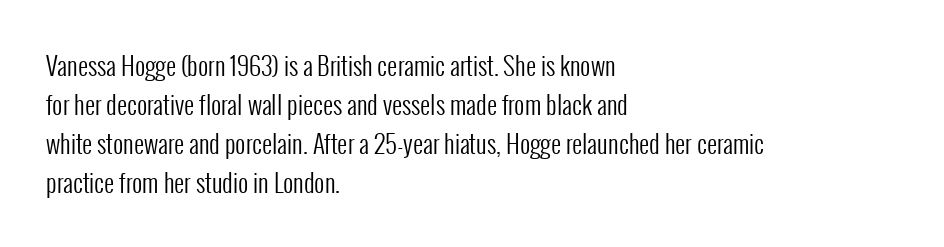
The space between consecutive lines is moderate. In terms of letterspacing, this is plain default setting. This rendering features lettering with no underline. Is the stroke heavy? The answer is a plain regular-or-lighter.
